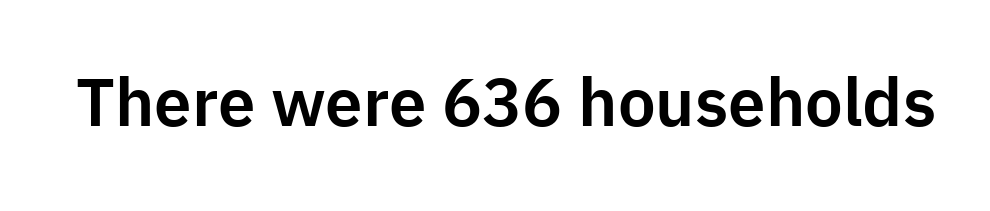
Each letter's strokes conclude bluntly, with no projecting serifs. Note the varied advance widths — an 'i' is clearly narrower than an 'm'. The rendering keeps characters at their native spacing. The space beneath each line is pristine and unruled.
